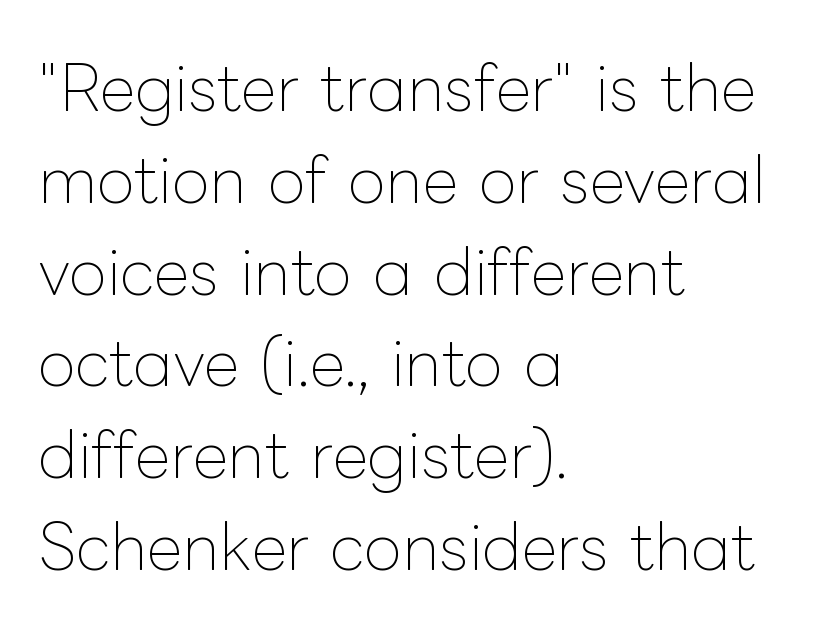
{"italic": "no", "bold": "no", "weight": "thin", "width": "normal", "stroke_contrast": "low", "x_height": "medium", "monospaced": "no", "underline": "no", "align": "left", "line_spacing": "normal", "line_spacing_ratio": 1.48, "letter_spacing": "normal", "letter_spacing_em": 0.0, "glyph_px": 62}
